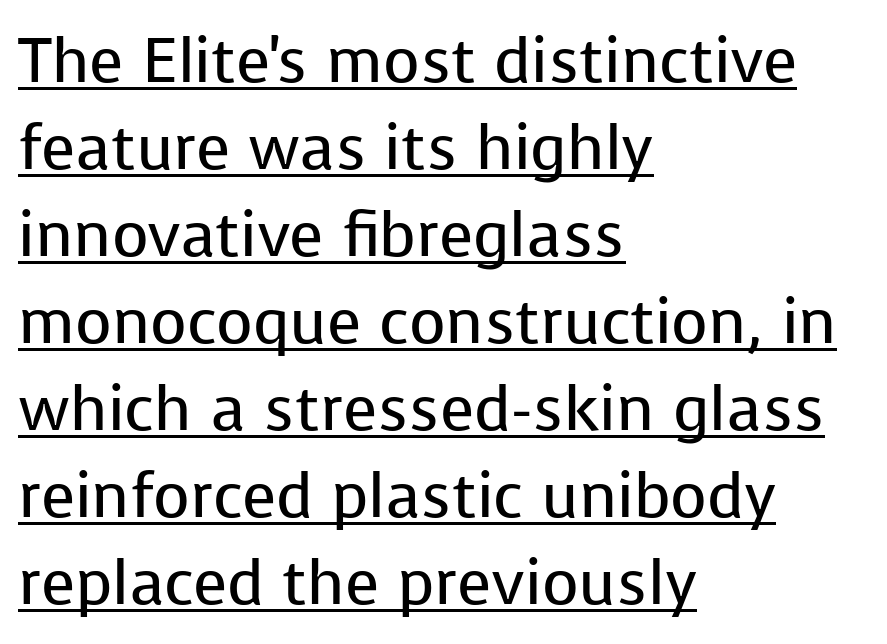
The typesetting does not lean heavy: it is not bold. Is this a fixed-width face? No — the glyphs have proportional, varying widths. Underline: present. Regarding serifs, this sample does without them. Standard letterfit; no display-style spreading of the glyphs.
